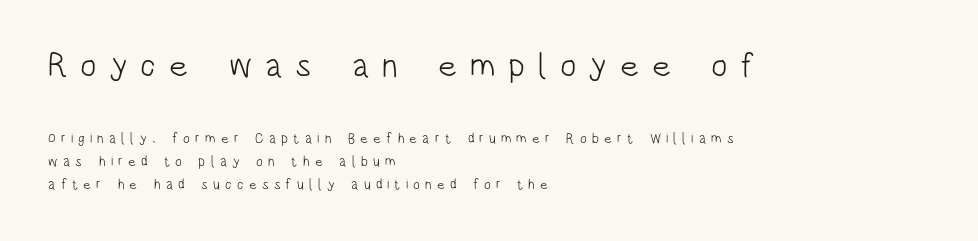
The image shows 34 px light, condensed sans-serif type, upright; set left-aligned, normal line spacing (1.65x), unusually wide letter spacing (+0.37 em), not underlined; the first (top) block is 2.43x larger; low stroke contrast and a large x-height.
